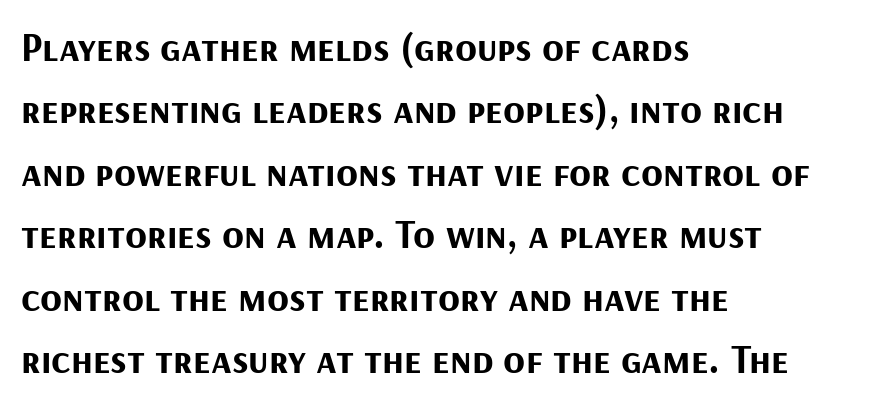
The image shows 40 px bold sans-serif type, upright; set left-aligned, normal line spacing (1.56x), normal letter spacing, not underlined; medium stroke contrast and a medium x-height.
